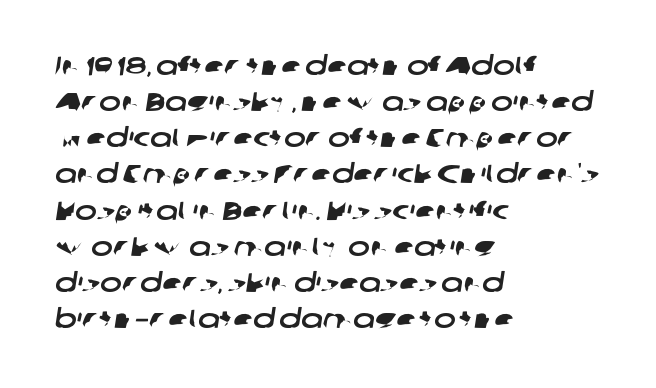
Visually the block forms a straight wall on the left and a jagged coastline on the right. These lines sit exactly where default settings would place them. This rendering leaves character spacing at its baseline value. Decoration check: the copy has no underline.
